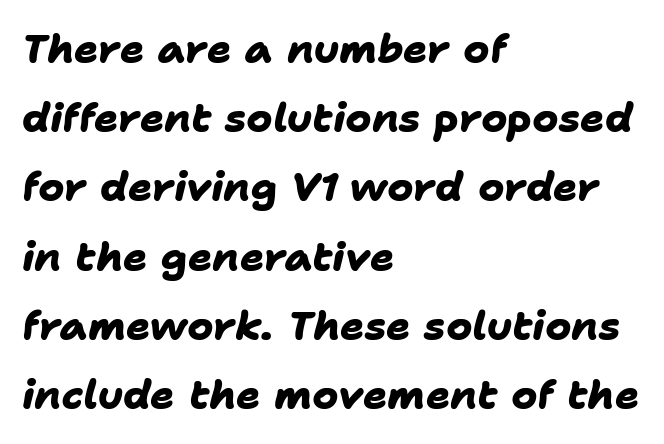
Compared with a centered layout, this one pins lines to the left instead. Bold? Absolutely — the strokes are thick and heavy. What kind of face is this? One without serifs — a sans. Character widths vary here, with narrow letters taking less room than wide ones.
